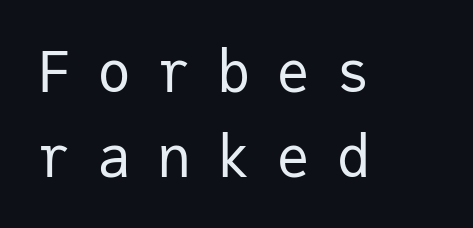
Q: Is the text bold? A: No.
Q: Is the text italic (slanted)? A: No, it is upright.
Q: Is the typeface a serif or a sans-serif typeface? A: Sans-serif.
Q: Is the text underlined? A: No.
Q: How is the paragraph aligned? A: Left-aligned.
Q: Is the spacing between letters normal or unusually wide? A: Unusually wide.
Q: Is the spacing between lines tight, normal or loose? A: Normal.
Q: Width (condensed, normal, or wide)? A: Normal.
Q: Stroke contrast? A: Low.
Q: x-height? A: Medium.
Q: Monospaced? A: Yes.
